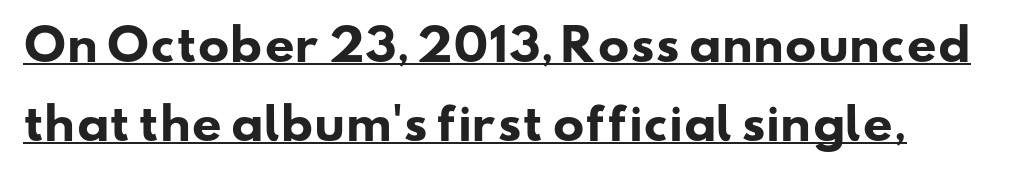
{"serif": "no", "bold": "yes", "weight": "heavy", "width": "wide", "stroke_contrast": "low", "x_height": "small", "monospaced": "no", "underline": "yes", "line_spacing_ratio": 1.88, "letter_spacing": "normal", "letter_spacing_em": 0.0, "glyph_px": 42}
